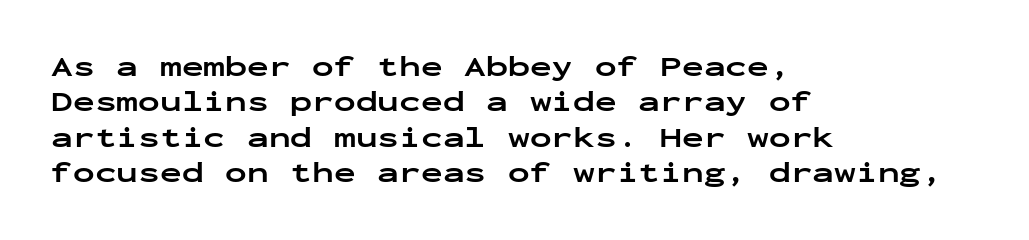
Q: Is the text bold? A: Yes.
Q: Is the text italic (slanted)? A: No, it is upright.
Q: Is the typeface a serif or a sans-serif typeface? A: Sans-serif.
Q: Is the text underlined? A: No.
Q: How is the paragraph aligned? A: Left-aligned.
Q: Is the spacing between letters normal or unusually wide? A: Normal.
Q: Width (condensed, normal, or wide)? A: Wide.
Q: Stroke contrast? A: Low.
Q: x-height? A: Medium.
Q: Monospaced? A: Yes.
